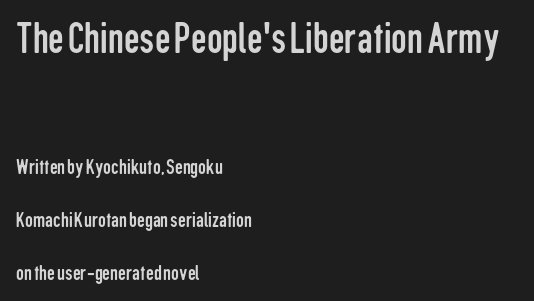
In CSS terms this would be text-align: left. The weight tops out at a normal text grade. What stands out about the letter spacing? Nothing — it is the standard amount. The font family rendered here belongs to the sans-serif group. Looks like regular typesetting: each glyph gets only the width it needs.
